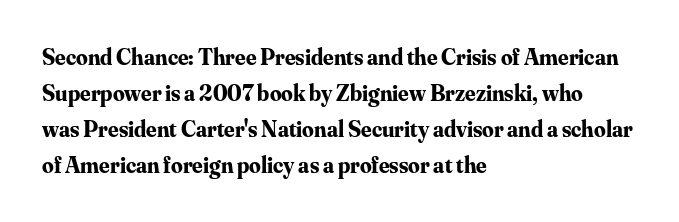
Notice how descenders clear the ascenders below comfortably — that's standard leading. The sample has been set heavy, in full bold. Italic? Not at all — the glyphs are vertical. A bare baseline throughout the passage. The rag falls on the right side of this text block. Inter-character spacing is left at the font's built-in metrics.
